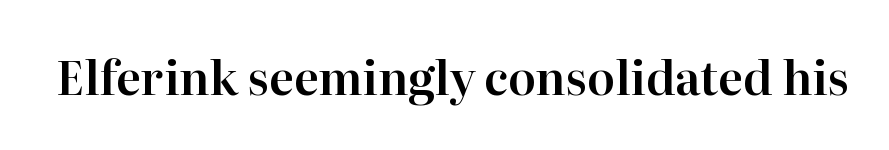
Q: Is the text italic (slanted)? A: No, it is upright.
Q: Is the typeface a serif or a sans-serif typeface? A: Serif.
Q: Is the text underlined? A: No.
Q: Is the spacing between letters normal or unusually wide? A: Normal.
Q: Width (condensed, normal, or wide)? A: Normal.
Q: Stroke contrast? A: High.
Q: x-height? A: Medium.
Q: Monospaced? A: No.
